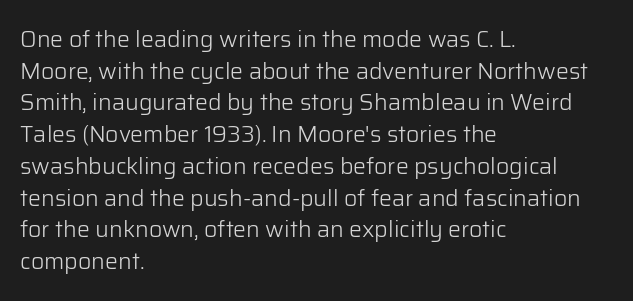
{"italic": "no", "bold": "no", "underline": "no", "align": "left", "line_spacing": "normal", "line_spacing_ratio": 1.38, "letter_spacing": "normal", "letter_spacing_em": 0.0, "glyph_px": 23}
